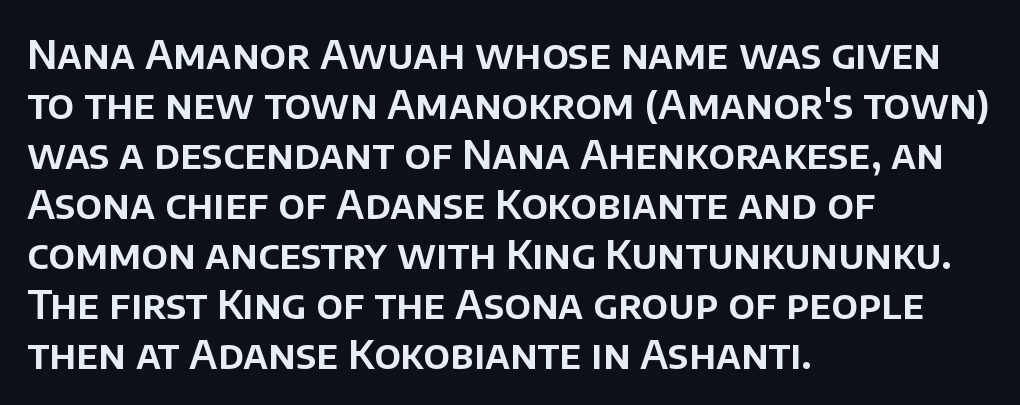
Q: Is the text italic (slanted)? A: No, it is upright.
Q: Is the typeface a serif or a sans-serif typeface? A: Sans-serif.
Q: Is the text underlined? A: No.
Q: How is the paragraph aligned? A: Left-aligned.
Q: Is the spacing between letters normal or unusually wide? A: Normal.
Q: Is the spacing between lines tight, normal or loose? A: Normal.
Q: Width (condensed, normal, or wide)? A: Normal.
Q: Stroke contrast? A: Low.
Q: x-height? A: Large.
Q: Monospaced? A: No.
